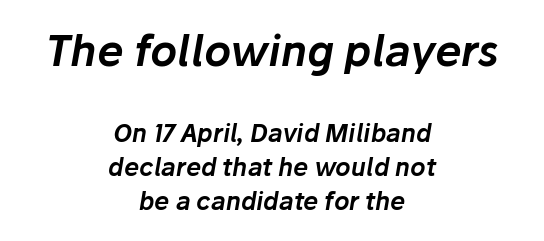
{"italic": "yes", "lean": "right", "slant_degrees": 10, "width": "normal", "stroke_contrast": "low", "x_height": "medium", "monospaced": "no", "underline": "no", "align": "center", "line_spacing": "normal", "line_spacing_ratio": 1.43, "letter_spacing": "normal", "letter_spacing_em": 0.0, "larger_block": "first", "size_ratio": 1.75, "glyph_px": 42}
